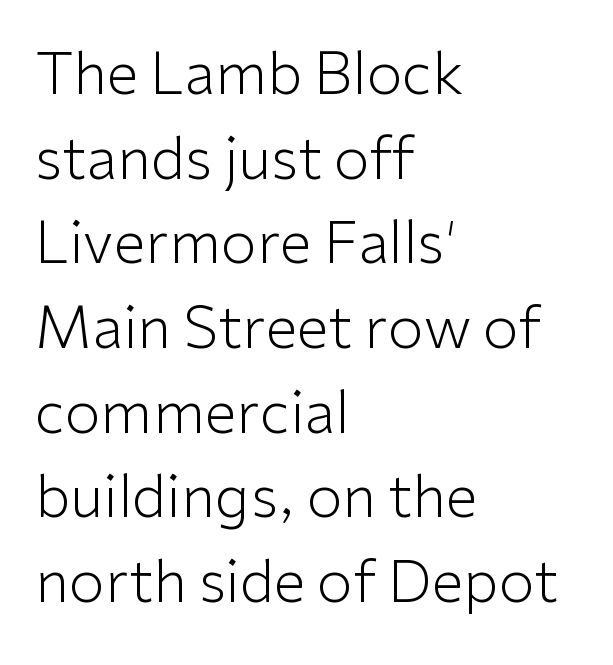
{"serif": "no", "italic": "no", "bold": "no", "weight": "light", "width": "normal", "stroke_contrast": "low", "x_height": "medium", "monospaced": "no", "underline": "no", "align": "left", "line_spacing": "normal", "line_spacing_ratio": 1.46, "letter_spacing": "normal", "letter_spacing_em": 0.0, "glyph_px": 58}
